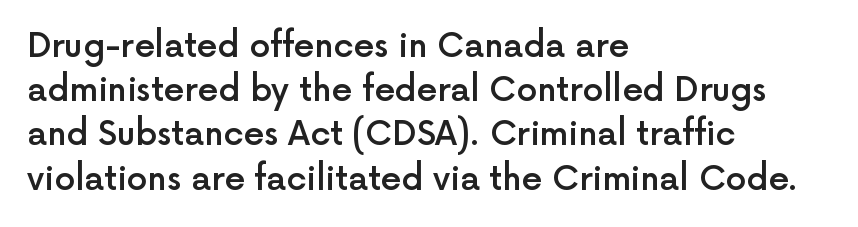
Designer's note — italics off, roman on. What kind of face is this? One without serifs — a sans. Clear beneath every line of the passage. The passage shown has conventional tracking throughout.
